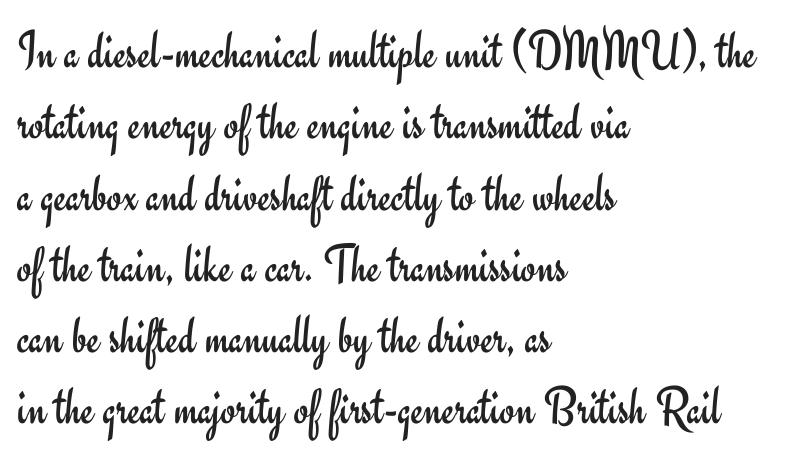
These lines sit exactly where default settings would place them. Think standard paragraph weight, or any step lighter than that. Stroke terminals: plain, sans-serif. Reading down the block, your eye returns to a fixed left position each line.
